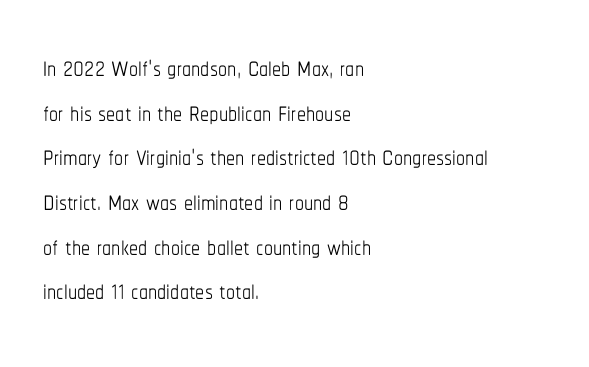
The image shows 36 px thin, condensed type, upright; set left-aligned, line spacing 1.24x, normal letter spacing, not underlined; low stroke contrast and a medium x-height.
